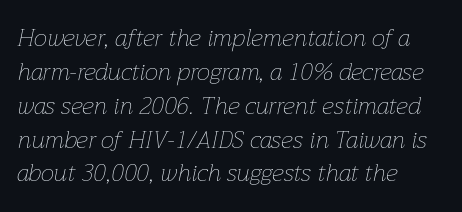
This block has exactly the height ordinary leading produces. Designer's note — italics engaged. This rendering uses left alignment, leaving the right contour irregular. Descenders hang freely into open space. Weight: regular or lighter.
